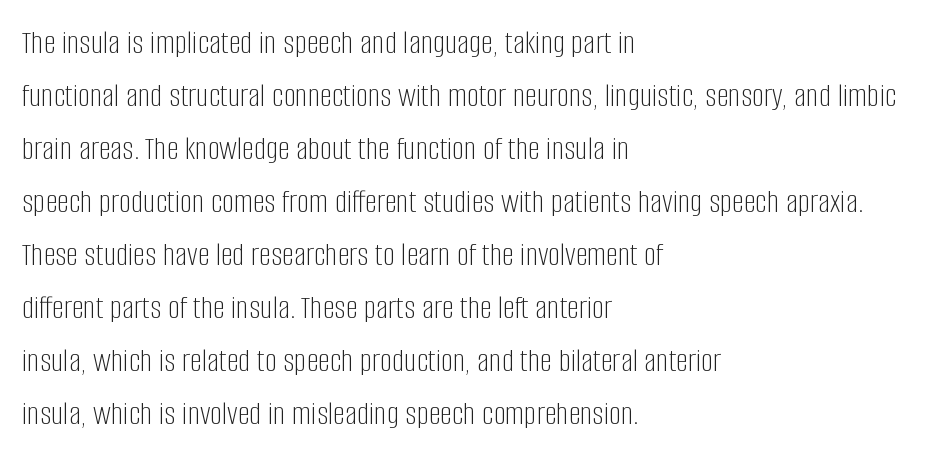
The image shows 34 px light, condensed sans-serif type, upright; set left-aligned, normal line spacing (1.56x), normal letter spacing, not underlined; low stroke contrast and a large x-height.
